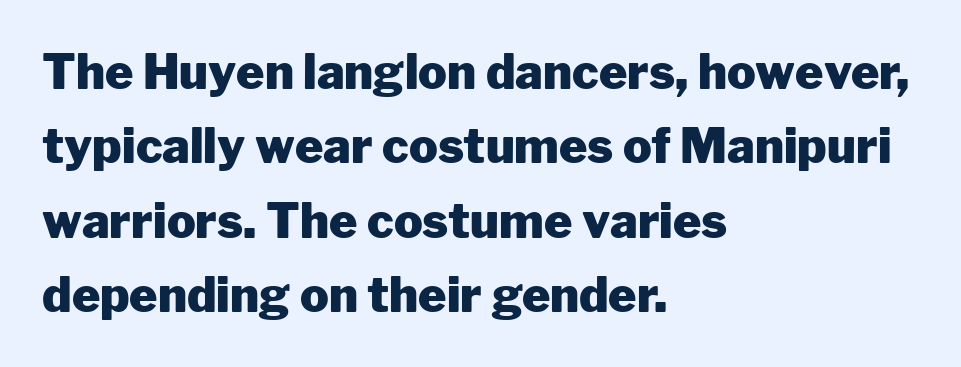
The image shows 48 px heavy sans-serif type, upright; set left-aligned, normal line spacing (1.55x), normal letter spacing, not underlined; low stroke contrast and a medium x-height.
